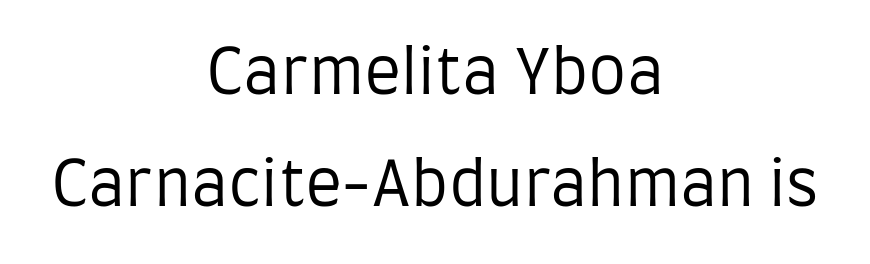
The typesetting does not lean heavy: it is not bold. Casual observation: everything's sitting right in the middle. This sample has the flowing, uneven cadence of proportional lettering. Style check: upright.
